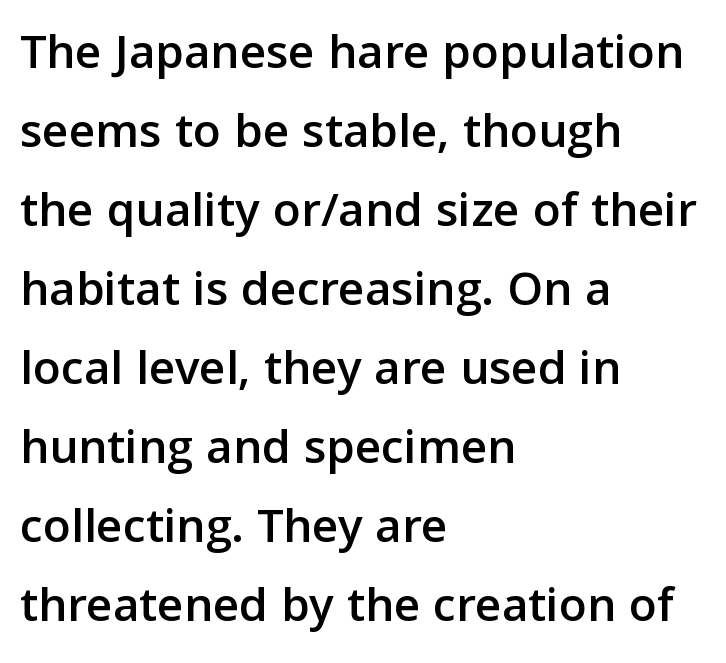
Q: Is the text italic (slanted)? A: No, it is upright.
Q: Is the typeface a serif or a sans-serif typeface? A: Sans-serif.
Q: Is the text underlined? A: No.
Q: How is the paragraph aligned? A: Left-aligned.
Q: Is the spacing between letters normal or unusually wide? A: Normal.
Q: Is the spacing between lines tight, normal or loose? A: Normal.
Q: Width (condensed, normal, or wide)? A: Normal.
Q: Stroke contrast? A: Low.
Q: x-height? A: Medium.
Q: Monospaced? A: No.
